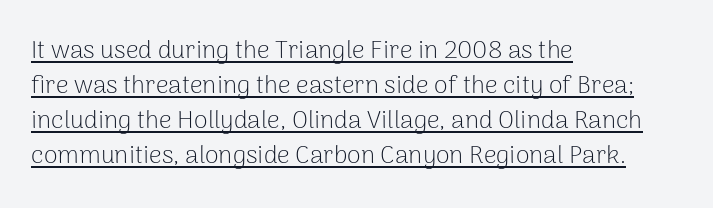
Q: Is the text bold? A: No.
Q: Is the text italic (slanted)? A: No, it is upright.
Q: Is the text underlined? A: Yes.
Q: How is the paragraph aligned? A: Left-aligned.
Q: Is the spacing between letters normal or unusually wide? A: Normal.
Q: Is the spacing between lines tight, normal or loose? A: Normal.
